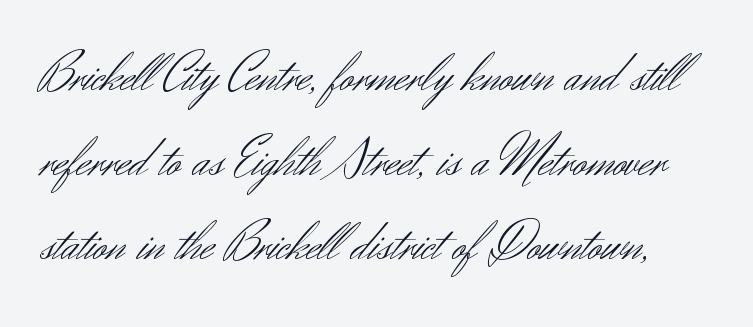
{"serif": "no", "bold": "no", "weight": "light", "width": "normal", "stroke_contrast": "medium", "x_height": "small", "monospaced": "no", "underline": "no", "line_spacing": "normal", "line_spacing_ratio": 1.54, "letter_spacing": "normal", "letter_spacing_em": 0.0, "glyph_px": 55}
